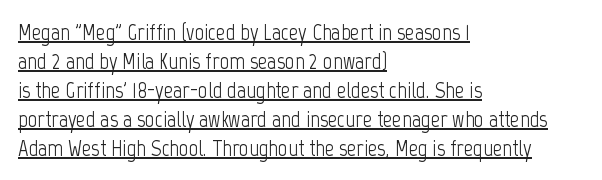
The image shows 23 px text type, upright; set left-aligned, normal line spacing (1.26x), normal letter spacing, underlined.
